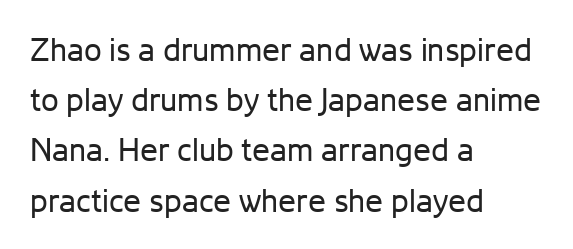
Q: Is the text bold? A: No.
Q: Is the text italic (slanted)? A: No, it is upright.
Q: Is the typeface a serif or a sans-serif typeface? A: Sans-serif.
Q: Is the text underlined? A: No.
Q: How is the paragraph aligned? A: Left-aligned.
Q: Is the spacing between letters normal or unusually wide? A: Normal.
Q: Is the spacing between lines tight, normal or loose? A: Normal.
Q: Width (condensed, normal, or wide)? A: Normal.
Q: Stroke contrast? A: Low.
Q: x-height? A: Medium.
Q: Monospaced? A: No.
